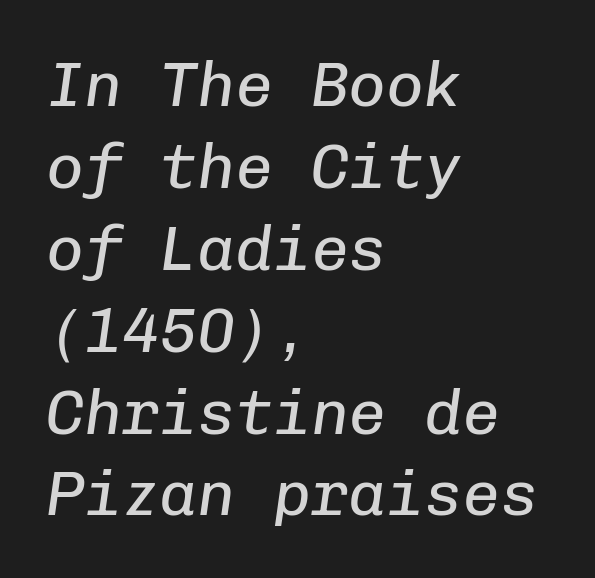
{"italic": "yes", "lean": "right", "slant_degrees": 8, "bold": "no", "weight": "regular", "width": "normal", "stroke_contrast": "low", "x_height": "medium", "monospaced": "yes", "underline": "no", "align": "left", "line_spacing": "normal", "line_spacing_ratio": 1.3, "letter_spacing": "normal", "letter_spacing_em": 0.0, "glyph_px": 63}
